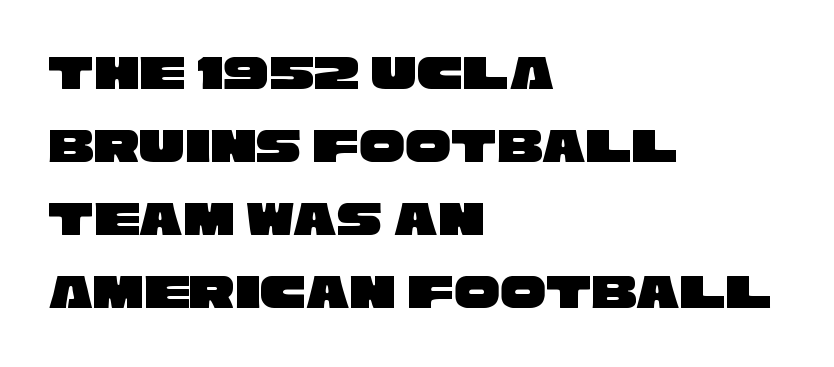
Q: Is the typeface a serif or a sans-serif typeface? A: Sans-serif.
Q: Is the text underlined? A: No.
Q: How is the paragraph aligned? A: Left-aligned.
Q: Is the spacing between letters normal or unusually wide? A: Normal.
Q: Is the spacing between lines tight, normal or loose? A: Normal.
Q: Width (condensed, normal, or wide)? A: Wide.
Q: Stroke contrast? A: Low.
Q: x-height? A: Large.
Q: Monospaced? A: No.
